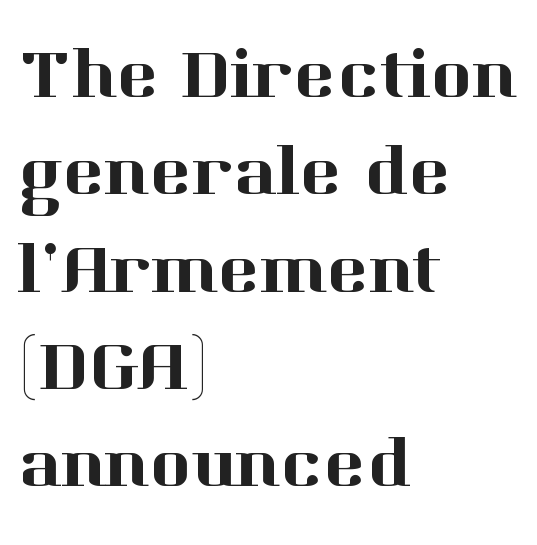
Q: Is the text italic (slanted)? A: No, it is upright.
Q: Is the typeface a serif or a sans-serif typeface? A: Serif.
Q: Is the text underlined? A: No.
Q: How is the paragraph aligned? A: Left-aligned.
Q: Is the spacing between letters normal or unusually wide? A: Normal.
Q: Is the spacing between lines tight, normal or loose? A: Normal.
Q: Width (condensed, normal, or wide)? A: Normal.
Q: Stroke contrast? A: High.
Q: x-height? A: Medium.
Q: Monospaced? A: No.
